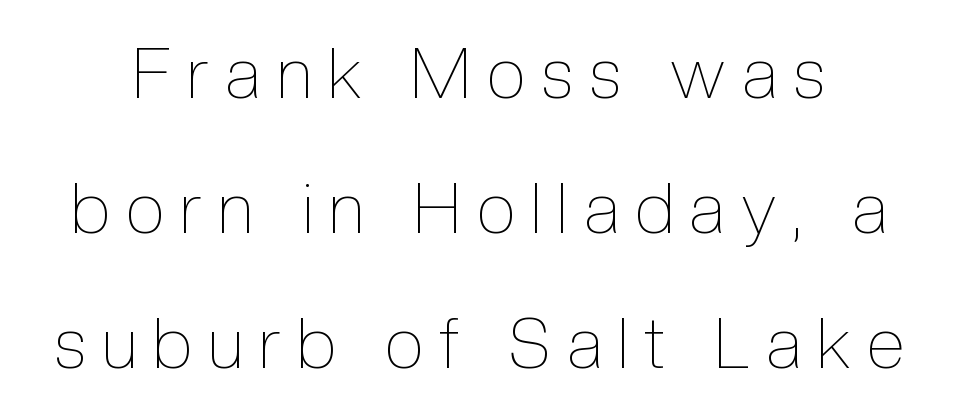
The image shows 70 px thin, condensed type, upright; set loose line spacing (1.93x), unusually wide letter spacing (+0.23 em), not underlined; a medium x-height.
